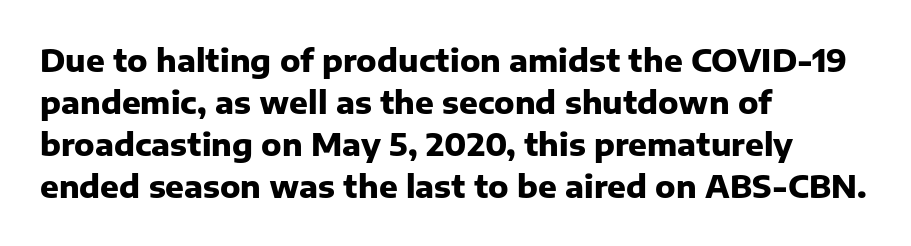
{"serif": "no", "italic": "no", "bold": "yes", "weight": "heavy", "width": "normal", "stroke_contrast": "low", "x_height": "medium", "monospaced": "no", "underline": "no", "align": "left", "line_spacing": "normal", "line_spacing_ratio": 1.36, "letter_spacing": "normal", "letter_spacing_em": 0.0, "glyph_px": 31}
